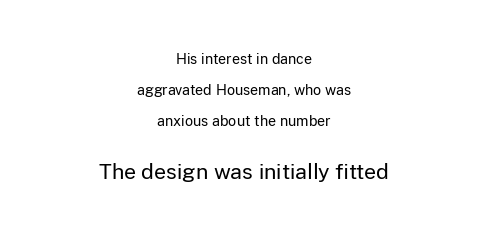
{"italic": "no", "bold": "no", "underline": "no", "align": "center", "line_spacing": "loose", "line_spacing_ratio": 2.2, "letter_spacing": "normal", "letter_spacing_em": 0.0, "larger_block": "second", "size_ratio": 1.5, "glyph_px": 21}
